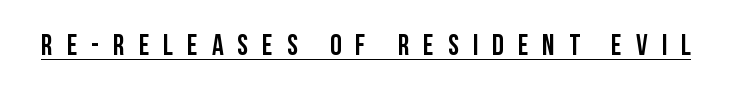
The passage shown is typed in a proportional face where columns would drift. Each word looks stretched out because of the extra space between its letters. Looks like someone drew a line under every word here. Does the lettering tilt? It doesn't — this is upright. What kind of face is this? One without serifs — a sans.
